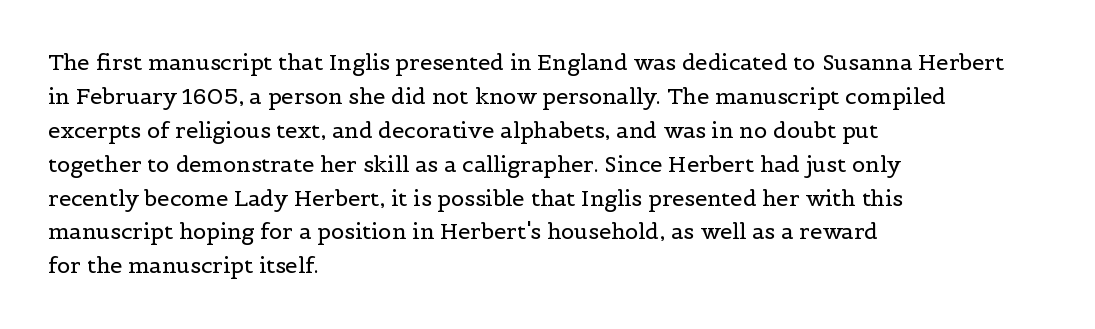
These lines stack with their left ends in a neat column. Any mark beneath the type? The region is blank. Short note: letters normally spaced. The type sits square on the baseline with zero lean.
